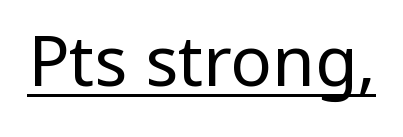
Q: Is the text bold? A: No.
Q: Is the text italic (slanted)? A: No, it is upright.
Q: Is the typeface a serif or a sans-serif typeface? A: Sans-serif.
Q: Is the text underlined? A: Yes.
Q: Is the spacing between letters normal or unusually wide? A: Normal.
Q: Width (condensed, normal, or wide)? A: Condensed.
Q: Stroke contrast? A: Low.
Q: x-height? A: Large.
Q: Monospaced? A: No.
